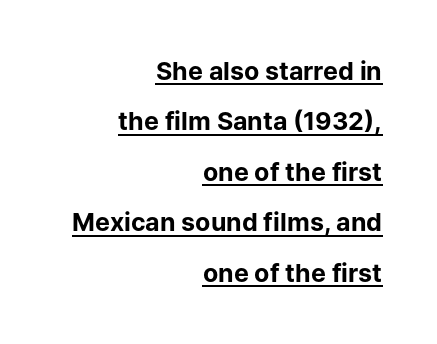
Ascenders rise straight up at ninety degrees. The paragraph has a hard right edge and a soft left edge. Inter-character spacing is left at the font's built-in metrics. Vertically, the passage feels expansive, rows floating well apart. Descenders here cross a horizontal rule under the line.
